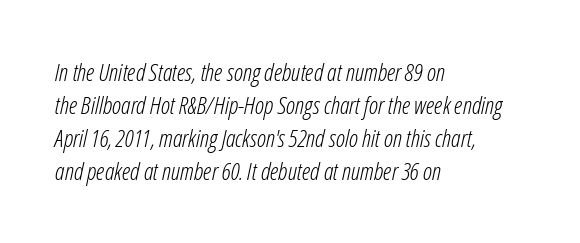
Q: Is the text bold? A: No.
Q: Is the text italic (slanted)? A: Yes, it leans right by about 12 degrees.
Q: Is the text underlined? A: No.
Q: How is the paragraph aligned? A: Left-aligned.
Q: Is the spacing between letters normal or unusually wide? A: Normal.
Q: Is the spacing between lines tight, normal or loose? A: Normal.
